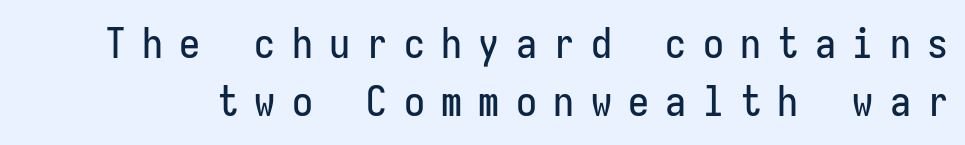
Q: Is the text italic (slanted)? A: No, it is upright.
Q: Is the typeface a serif or a sans-serif typeface? A: Sans-serif.
Q: Is the text underlined? A: No.
Q: Is the spacing between letters normal or unusually wide? A: Unusually wide.
Q: Is the spacing between lines tight, normal or loose? A: Normal.
Q: Width (condensed, normal, or wide)? A: Condensed.
Q: Stroke contrast? A: Low.
Q: x-height? A: Medium.
Q: Monospaced? A: Yes.
